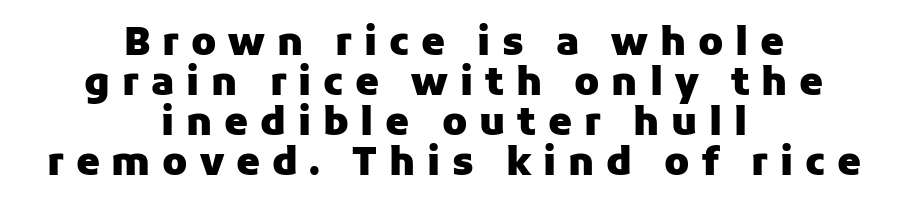
Descenders hang freely into open space. The lines are packed closely together with very little leading. Compared with an ordinary text face, these strokes are far heavier — a full bold. These lines are rendered in a variable-pitch font. This rendering uses center alignment, leaving both contours irregular but symmetric. The lettering holds an erect, upright posture throughout.
